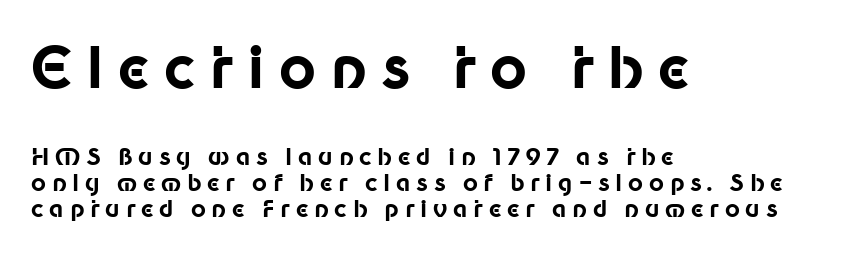
The image shows 57 px bold sans-serif type, upright; set left-aligned, tight line spacing (1.14x), unusually wide letter spacing (+0.25 em), not underlined; the first (top) block is 2.48x larger; low stroke contrast and a medium x-height.
